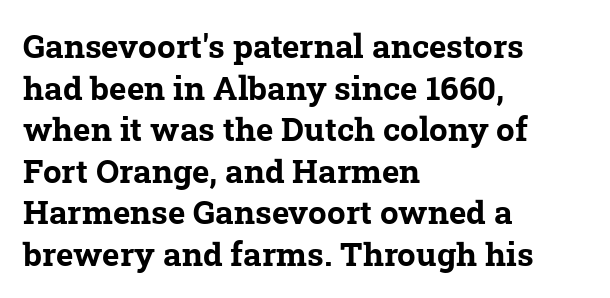
Q: Is the text bold? A: Yes.
Q: Is the typeface a serif or a sans-serif typeface? A: Serif.
Q: Is the text underlined? A: No.
Q: How is the paragraph aligned? A: Left-aligned.
Q: Is the spacing between letters normal or unusually wide? A: Normal.
Q: Is the spacing between lines tight, normal or loose? A: Normal.
Q: Width (condensed, normal, or wide)? A: Normal.
Q: Stroke contrast? A: Low.
Q: x-height? A: Medium.
Q: Monospaced? A: No.
